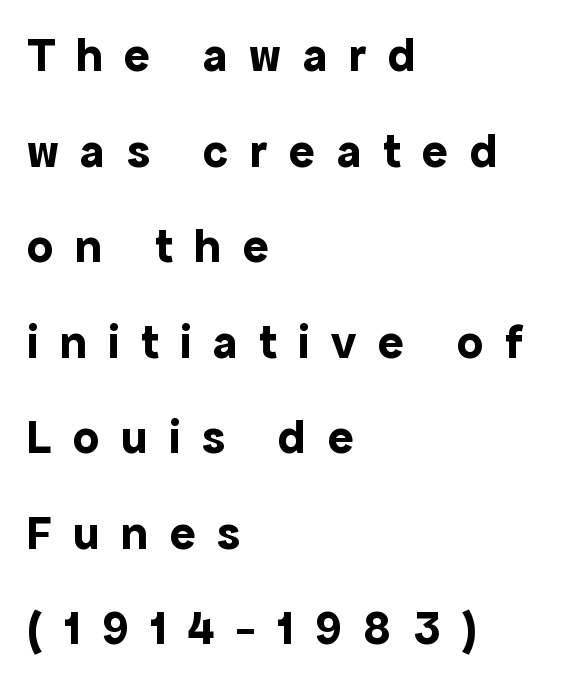
The image shows 48 px bold sans-serif type, upright; set left-aligned, loose line spacing (1.99x), unusually wide letter spacing (+0.45 em), not underlined; a medium x-height.
